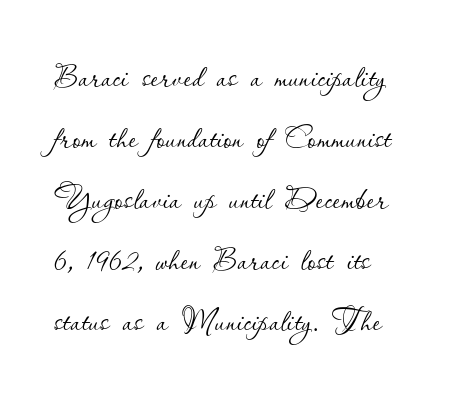
Does the leading feel generous? No, just average. Decoration check: the copy has no underline. The horizontal fit of the characters is conventional and even. The characters are drawn with everyday or finer stroke widths.
